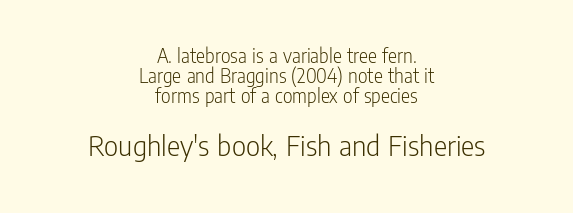
Designer's note — italics off, roman on. Compare the two chunks: the lower has the greater cap height. Ink coverage per letter is moderate at most. Plain, unruled lines of type.
